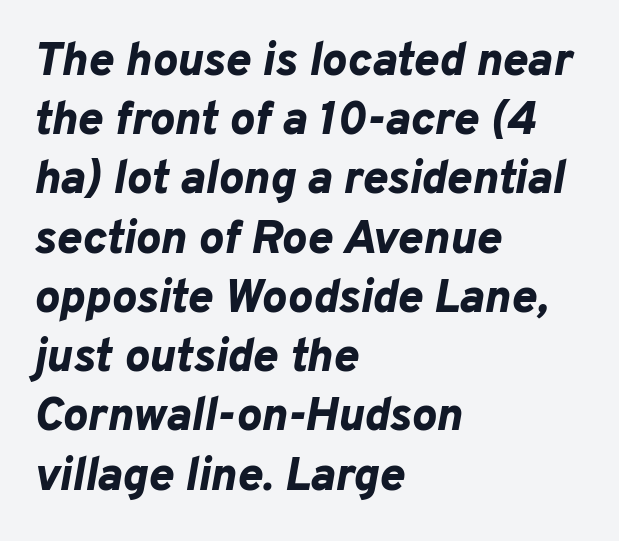
Q: Is the text bold? A: Yes.
Q: Is the text italic (slanted)? A: Yes, it leans right by about 10 degrees.
Q: Is the text underlined? A: No.
Q: How is the paragraph aligned? A: Left-aligned.
Q: Is the spacing between letters normal or unusually wide? A: Normal.
Q: Is the spacing between lines tight, normal or loose? A: Normal.
Q: Width (condensed, normal, or wide)? A: Normal.
Q: Stroke contrast? A: Low.
Q: x-height? A: Medium.
Q: Monospaced? A: No.
